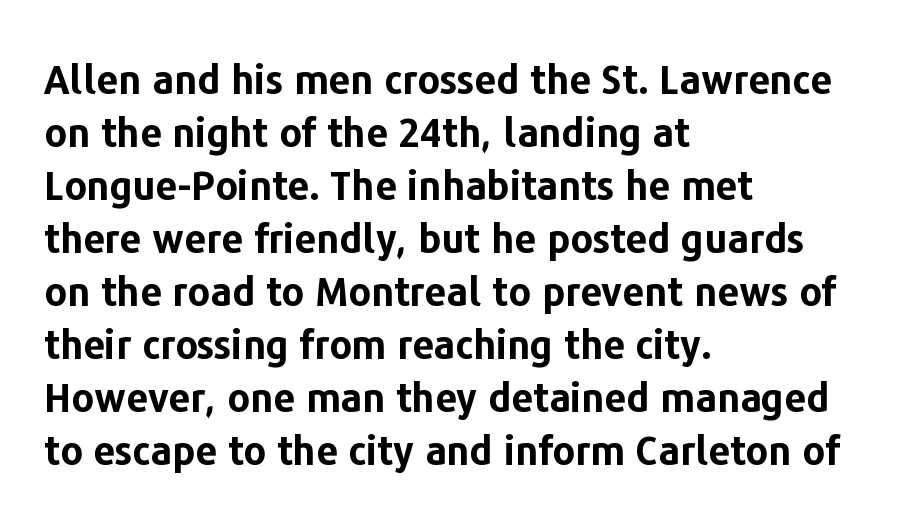
The image shows 39 px bold sans-serif type, upright; set left-aligned, normal line spacing (1.36x), normal letter spacing, not underlined; low stroke contrast and a medium x-height.
